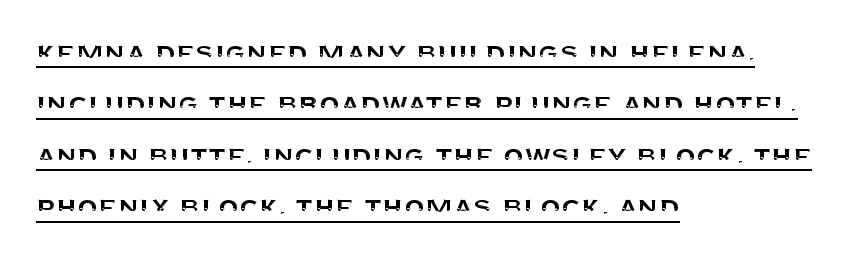
{"serif": "no", "italic": "no", "width": "normal", "stroke_contrast": "medium", "x_height": "large", "monospaced": "no", "underline": "yes", "align": "left", "line_spacing": "normal", "line_spacing_ratio": 1.56, "letter_spacing": "normal", "letter_spacing_em": 0.0, "glyph_px": 33}
